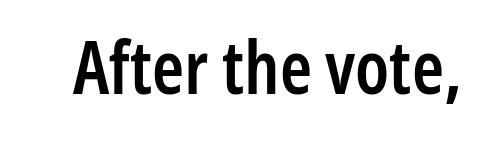
Q: Is the text bold? A: Semi-bold.
Q: Is the text italic (slanted)? A: No, it is upright.
Q: Is the typeface a serif or a sans-serif typeface? A: Sans-serif.
Q: Is the text underlined? A: No.
Q: Is the spacing between letters normal or unusually wide? A: Normal.
Q: Width (condensed, normal, or wide)? A: Condensed.
Q: Stroke contrast? A: Low.
Q: x-height? A: Medium.
Q: Monospaced? A: No.
